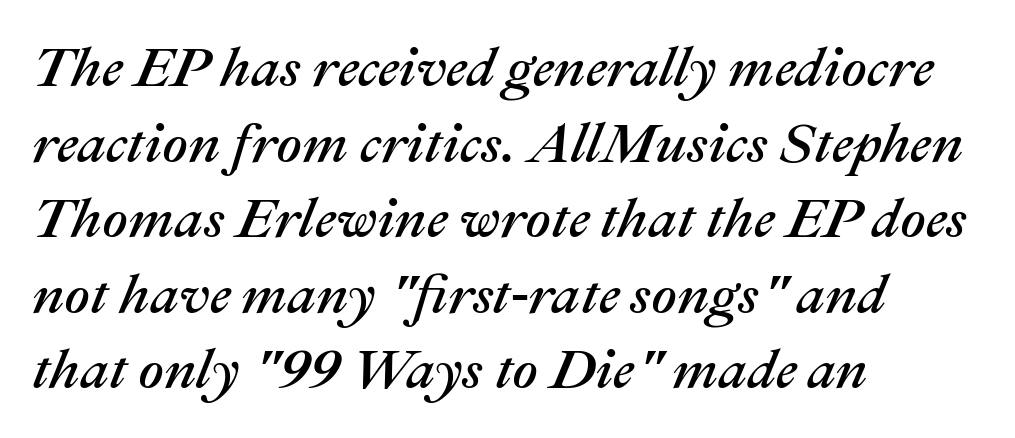
Q: Is the text italic (slanted)? A: Yes, it leans right by about 22 degrees.
Q: Is the text underlined? A: No.
Q: How is the paragraph aligned? A: Left-aligned.
Q: Is the spacing between letters normal or unusually wide? A: Normal.
Q: Is the spacing between lines tight, normal or loose? A: Normal.
Q: Width (condensed, normal, or wide)? A: Normal.
Q: Stroke contrast? A: Medium.
Q: x-height? A: Medium.
Q: Monospaced? A: No.
